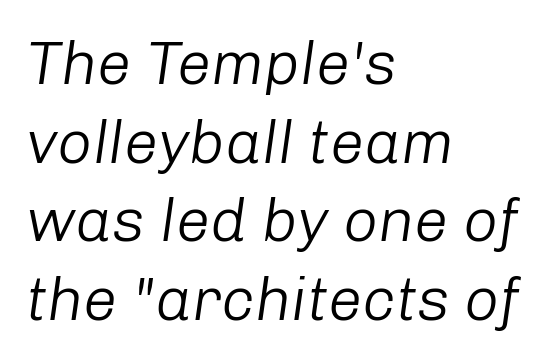
{"italic": "yes", "lean": "right", "slant_degrees": 8, "bold": "no", "weight": "light", "width": "normal", "stroke_contrast": "low", "x_height": "medium", "monospaced": "no", "underline": "no", "align": "left", "line_spacing": "normal", "line_spacing_ratio": 1.29, "letter_spacing": "normal", "letter_spacing_em": 0.0, "glyph_px": 61}
